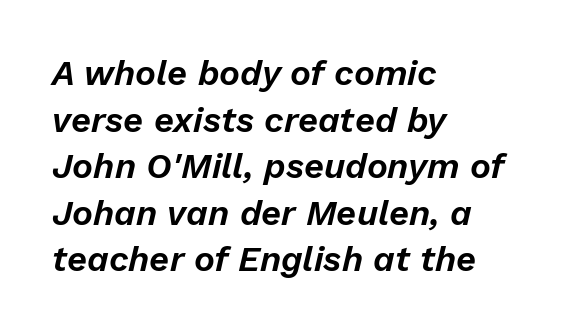
Q: Is the text italic (slanted)? A: Yes, it leans right by about 13 degrees.
Q: Is the text underlined? A: No.
Q: How is the paragraph aligned? A: Left-aligned.
Q: Is the spacing between letters normal or unusually wide? A: Normal.
Q: Is the spacing between lines tight, normal or loose? A: Normal.
Q: Width (condensed, normal, or wide)? A: Normal.
Q: Stroke contrast? A: Low.
Q: x-height? A: Medium.
Q: Monospaced? A: No.
